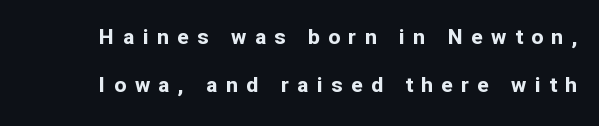
The image shows 21 px bold type, upright; set loose line spacing (2.27x), unusually wide letter spacing (+0.41 em), not underlined.
